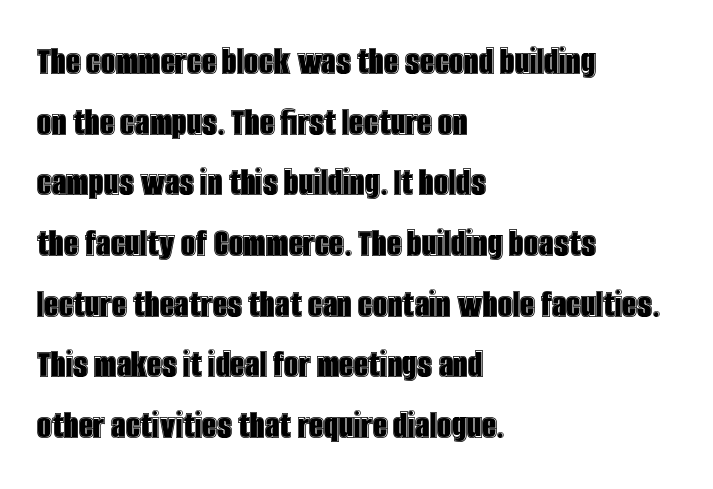
Horizontal alignment here is leftward, the default for most running prose. The gap between lines stays unmarked. Vertical strokes here are truly vertical. Each letter keeps its own natural width here, so spacing adapts to shape. Glyph-to-glyph distance matches everyday printed text. The space between consecutive lines is moderate.
